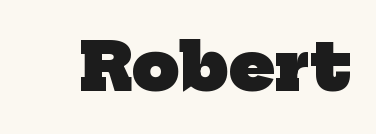
{"serif": "yes", "bold": "yes", "weight": "heavy", "width": "normal", "stroke_contrast": "low", "x_height": "medium", "monospaced": "no", "underline": "no", "letter_spacing": "normal", "letter_spacing_em": 0.0, "glyph_px": 66}
